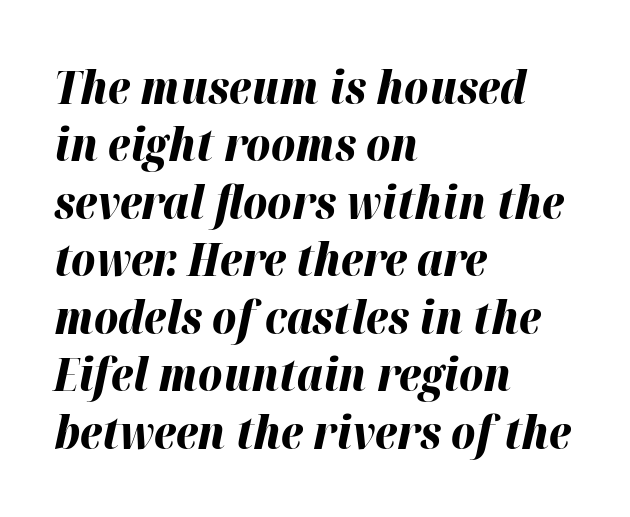
Check under the words: just untouched page. This sample uses an oblique cut, with every glyph tilted off the vertical. The passage shown is typed in a proportional face where columns would drift. Each glyph is drawn with heavy, bold strokes.
